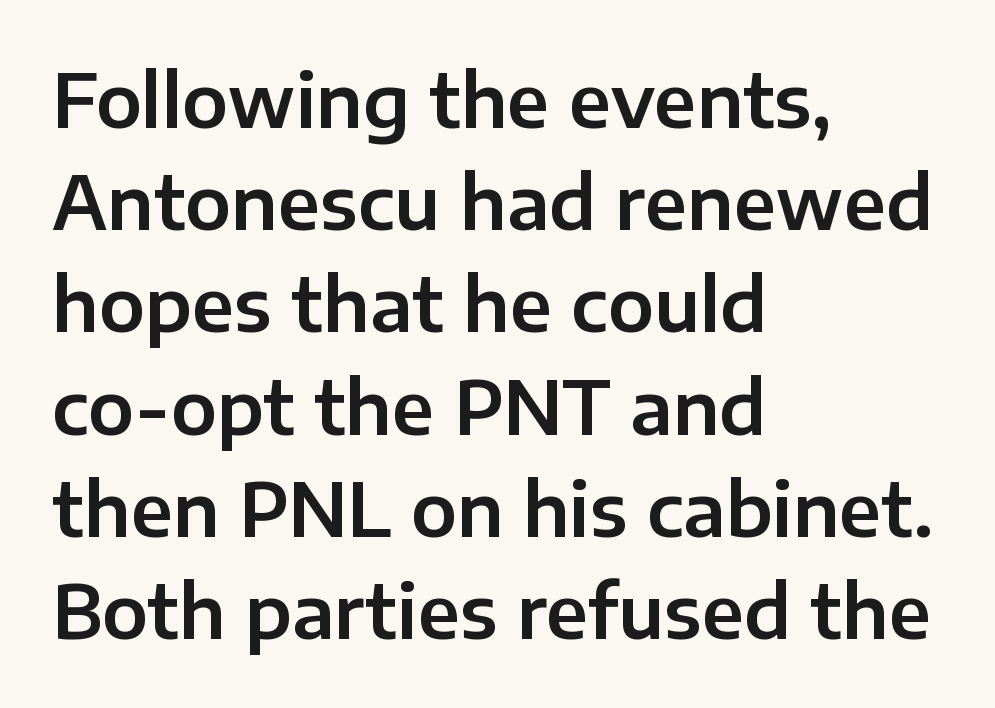
In terms of letterspacing, this is plain default setting. To sum up the face: it is a sans, with no serifs. The letters advance in unequal steps, a hallmark of proportional type. Baseline-to-baseline distance is the conventional proportion of letter height. All the whitespace from short lines collects on the right.
